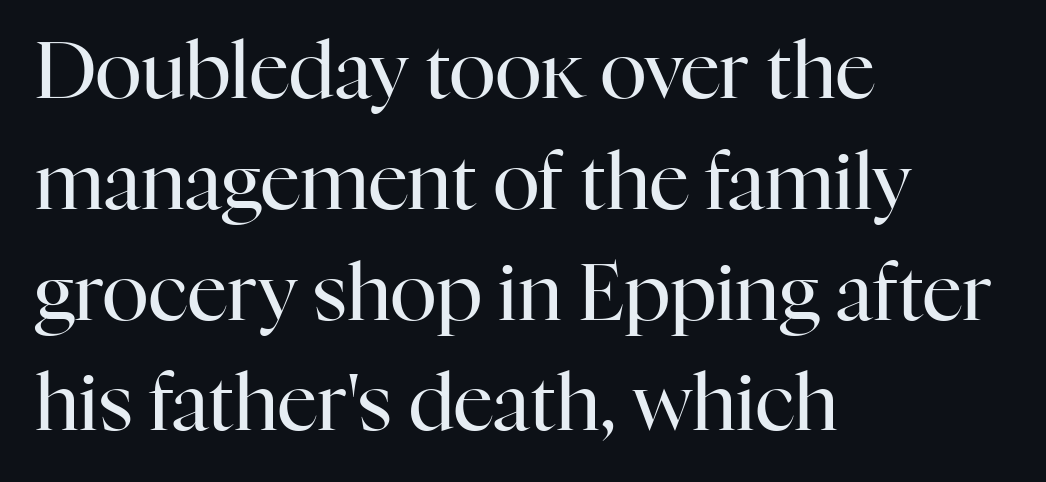
The image shows 78 px regular-weight serif type, upright; set left-aligned, normal line spacing (1.42x), normal letter spacing, not underlined; high stroke contrast and a medium x-height.
